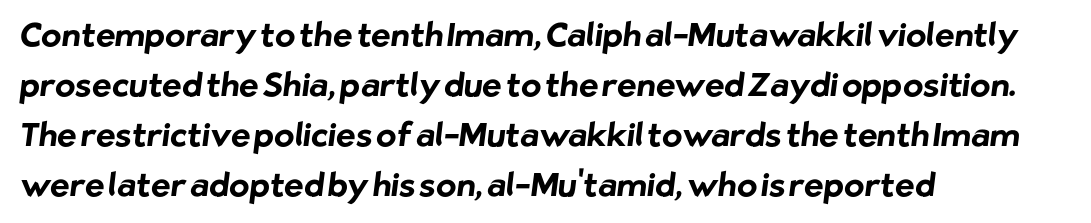
Set as a true bold cut, around the 700 mark. The line texture is even and compact thanks to regular tracking. The designer left line spacing at the default. Alignment: flush left. Honestly, there is no underline to notice here at all.
